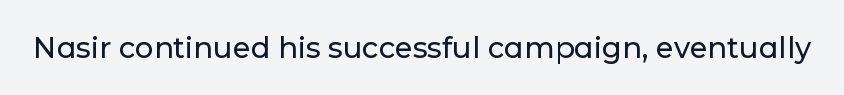
Q: Is the text italic (slanted)? A: No, it is upright.
Q: Is the typeface a serif or a sans-serif typeface? A: Sans-serif.
Q: Is the text underlined? A: No.
Q: Is the spacing between letters normal or unusually wide? A: Normal.
Q: Width (condensed, normal, or wide)? A: Normal.
Q: Stroke contrast? A: Low.
Q: x-height? A: Medium.
Q: Monospaced? A: No.
